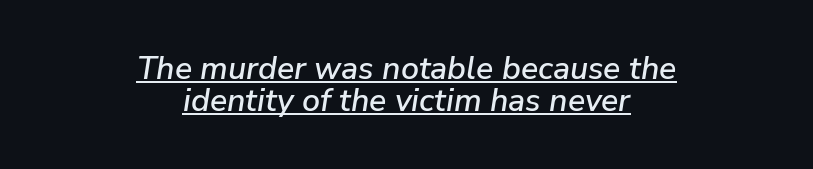
The gaps between neighbouring characters are ordinary and unremarkable. The paragraph shown floats in the horizontal middle. Slant detected: the letters are inclined. The letters advance in unequal steps, a hallmark of proportional type. The space between consecutive lines is stingy.
